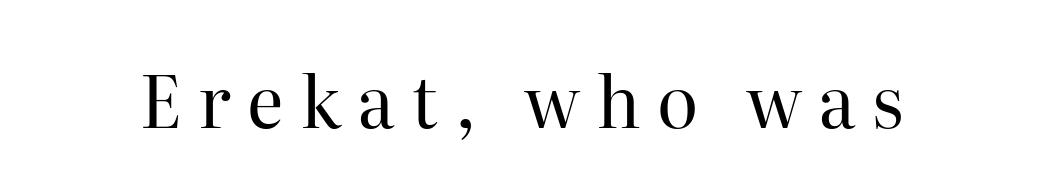
Think of a printed novel: that variable character pitch is what you see here. The font family rendered here belongs to the serif group. Weight: regular or lighter. Check the space under the baseline: it is left empty.
